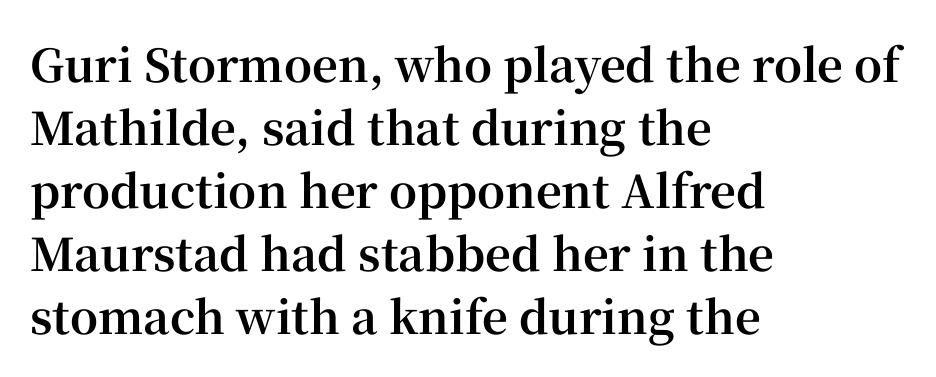
{"serif": "yes", "italic": "no", "bold": "yes", "weight": "bold", "width": "normal", "stroke_contrast": "high", "x_height": "medium", "monospaced": "no", "underline": "no", "align": "left", "line_spacing": "normal", "line_spacing_ratio": 1.4, "letter_spacing": "normal", "letter_spacing_em": 0.0, "glyph_px": 45}
